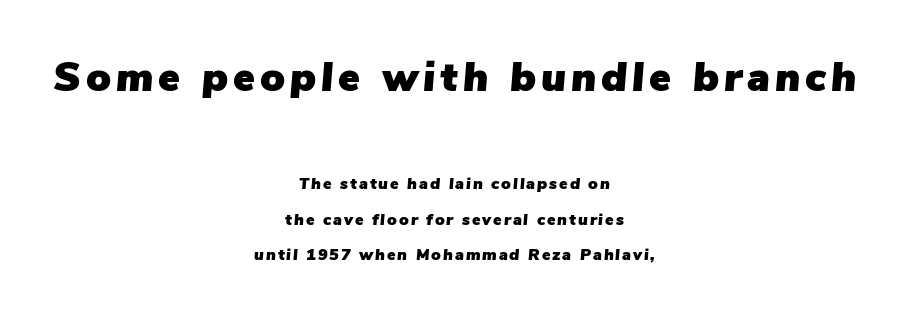
{"italic": "yes", "lean": "right", "slant_degrees": 5, "width": "normal", "stroke_contrast": "low", "x_height": "medium", "monospaced": "no", "underline": "no", "align": "center", "line_spacing": "loose", "line_spacing_ratio": 2.21, "larger_block": "first", "size_ratio": 2.56, "glyph_px": 41}
